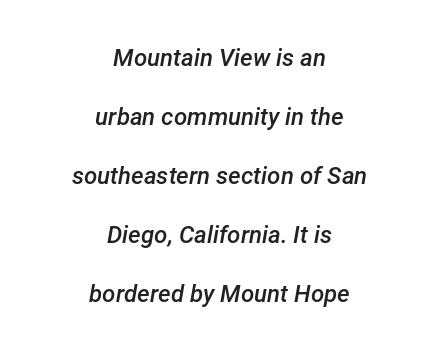
Teacher's note: observe the equal gaps on both sides — that is centered alignment. No extra tracking has been applied to these lines. Observe the lean: these are italic letterforms. The lines are spread far apart with generous leading.
